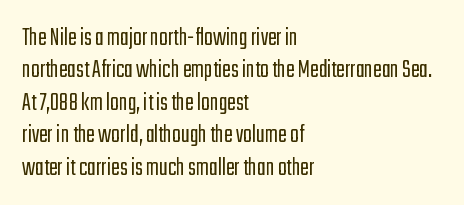
Line spacing here is normal. Nobody touched the tracking dial on this one. Quick note: underline off. Designer's note — italics off, roman on. The lines are quadded left.
